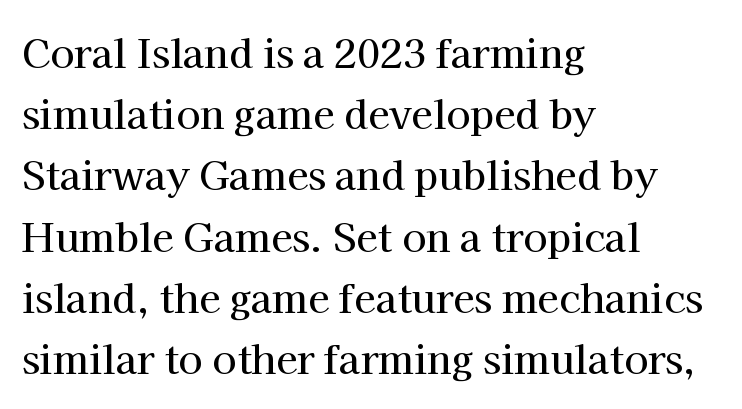
{"serif": "yes", "italic": "no", "width": "normal", "stroke_contrast": "high", "x_height": "medium", "monospaced": "no", "underline": "no", "align": "left", "line_spacing": "normal", "line_spacing_ratio": 1.57, "letter_spacing": "normal", "letter_spacing_em": 0.0, "glyph_px": 39}
